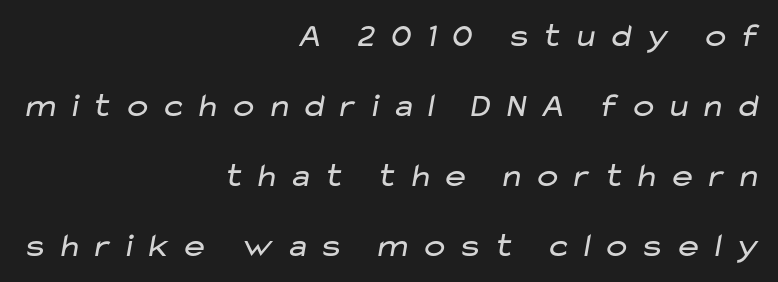
The image shows 34 px regular-weight, wide sans-serif type; set right-aligned, loose line spacing (2.06x), unusually wide letter spacing (+0.27 em), not underlined; low stroke contrast and a medium x-height.
